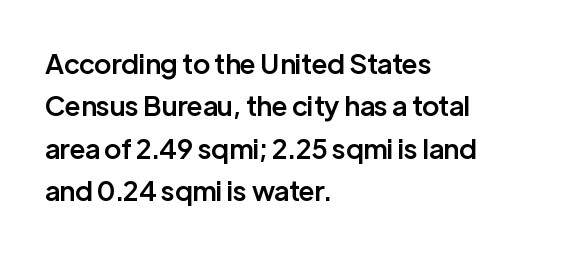
{"italic": "no", "bold": "semi", "underline": "no", "align": "left", "line_spacing": "normal", "line_spacing_ratio": 1.57, "letter_spacing": "normal", "letter_spacing_em": 0.0, "glyph_px": 27}
